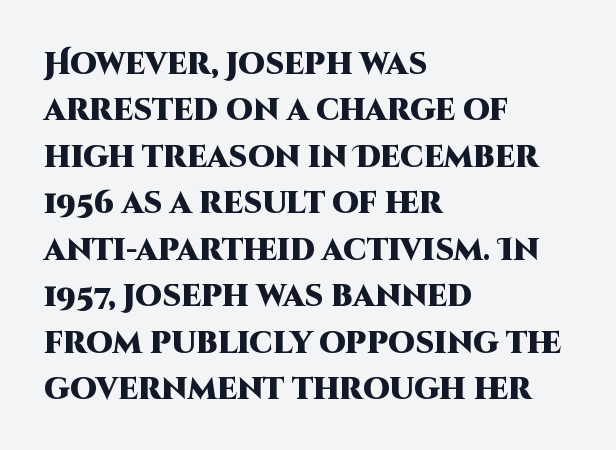
Q: Is the text bold? A: Yes.
Q: Is the text italic (slanted)? A: No, it is upright.
Q: Is the typeface a serif or a sans-serif typeface? A: Sans-serif.
Q: Is the text underlined? A: No.
Q: How is the paragraph aligned? A: Left-aligned.
Q: Is the spacing between letters normal or unusually wide? A: Normal.
Q: Is the spacing between lines tight, normal or loose? A: Normal.
Q: Width (condensed, normal, or wide)? A: Normal.
Q: Stroke contrast? A: High.
Q: x-height? A: Large.
Q: Monospaced? A: No.
